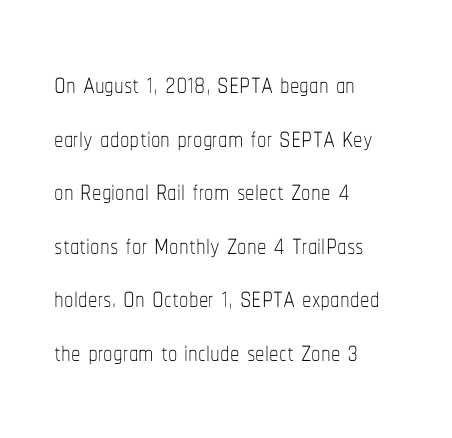
{"italic": "no", "bold": "no", "weight": "thin", "width": "condensed", "stroke_contrast": "low", "x_height": "medium", "monospaced": "no", "underline": "no", "align": "left", "line_spacing": "normal", "line_spacing_ratio": 1.41, "letter_spacing": "normal", "letter_spacing_em": 0.0, "glyph_px": 38}
